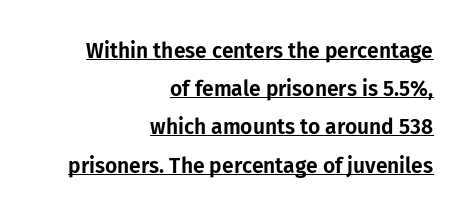
The image shows 21 px text type, upright; set right-aligned, line spacing 1.82x, normal letter spacing, underlined.
